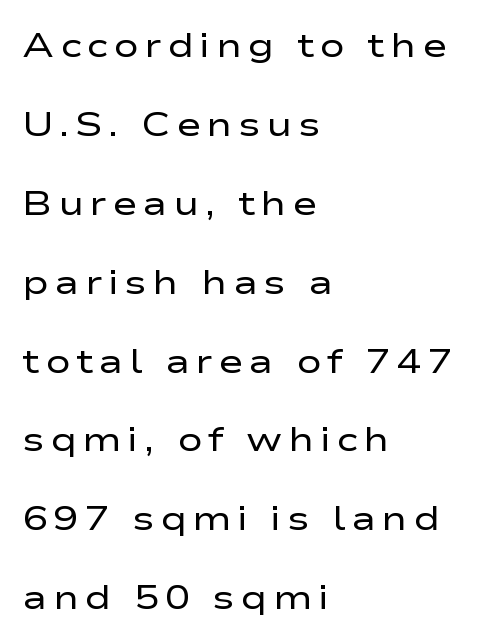
Q: Is the text bold? A: No.
Q: Is the text italic (slanted)? A: No, it is upright.
Q: Is the typeface a serif or a sans-serif typeface? A: Sans-serif.
Q: Is the text underlined? A: No.
Q: How is the paragraph aligned? A: Left-aligned.
Q: Is the spacing between lines tight, normal or loose? A: Loose.
Q: Width (condensed, normal, or wide)? A: Wide.
Q: Stroke contrast? A: Low.
Q: x-height? A: Medium.
Q: Monospaced? A: No.
